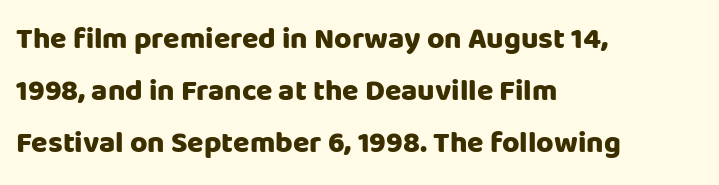
The image shows 30 px heavy sans-serif type, upright; set left-aligned, line spacing 1.74x, normal letter spacing, not underlined; low stroke contrast and a large x-height.
